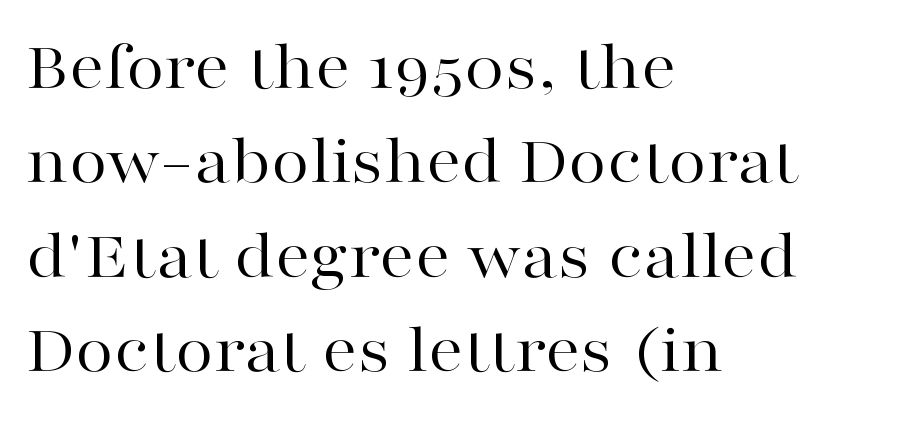
Q: Is the text bold? A: No.
Q: Is the text italic (slanted)? A: No, it is upright.
Q: Is the typeface a serif or a sans-serif typeface? A: Serif.
Q: Is the text underlined? A: No.
Q: How is the paragraph aligned? A: Left-aligned.
Q: Is the spacing between letters normal or unusually wide? A: Normal.
Q: Is the spacing between lines tight, normal or loose? A: Normal.
Q: Width (condensed, normal, or wide)? A: Wide.
Q: Stroke contrast? A: High.
Q: x-height? A: Medium.
Q: Monospaced? A: No.
